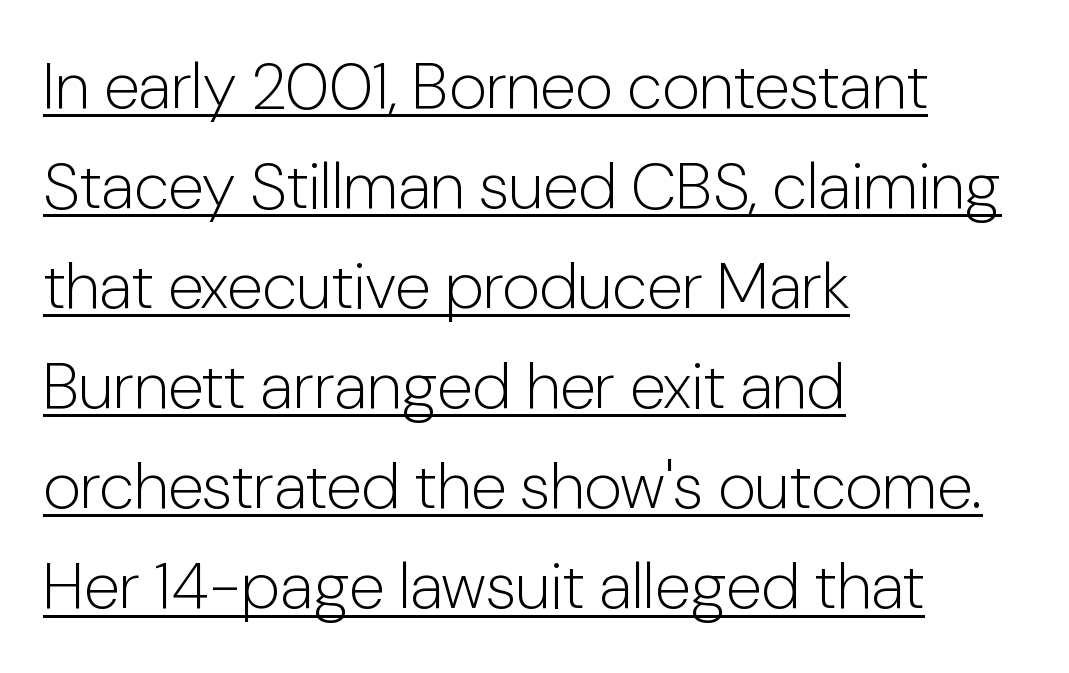
{"serif": "no", "italic": "no", "bold": "no", "weight": "light", "width": "normal", "stroke_contrast": "low", "x_height": "medium", "monospaced": "no", "underline": "yes", "align": "left", "line_spacing": "normal", "line_spacing_ratio": 1.54, "letter_spacing": "normal", "letter_spacing_em": 0.0, "glyph_px": 65}
